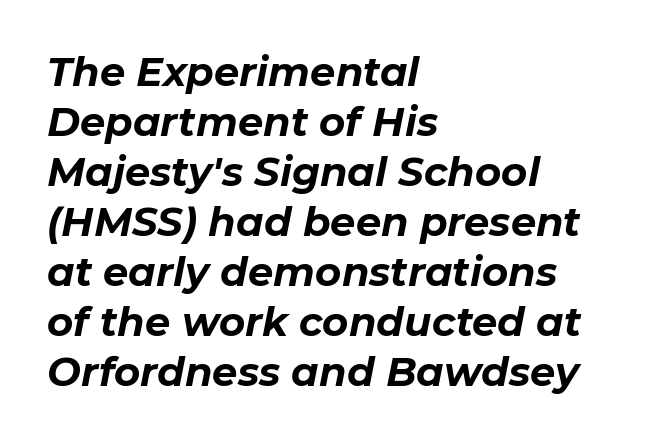
The image shows 40 px bold type, italic (leaning right); set left-aligned, normal line spacing (1.25x), normal letter spacing, not underlined; low stroke contrast and a medium x-height.
